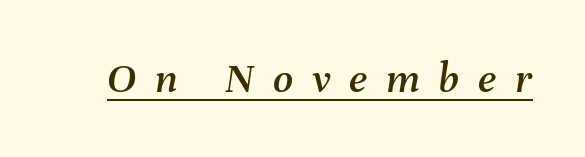
Q: Is the text italic (slanted)? A: Yes, it leans right by about 8 degrees.
Q: Is the text underlined? A: Yes.
Q: Is the spacing between letters normal or unusually wide? A: Unusually wide.
Q: Width (condensed, normal, or wide)? A: Normal.
Q: Stroke contrast? A: Medium.
Q: x-height? A: Medium.
Q: Monospaced? A: No.
